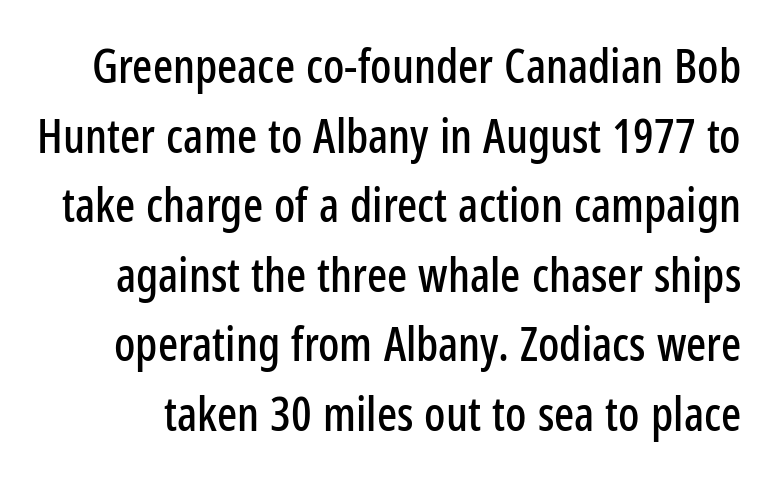
{"serif": "no", "italic": "no", "width": "condensed", "stroke_contrast": "low", "x_height": "medium", "monospaced": "no", "underline": "no", "line_spacing": "normal", "line_spacing_ratio": 1.48, "letter_spacing": "normal", "letter_spacing_em": 0.0, "glyph_px": 47}
